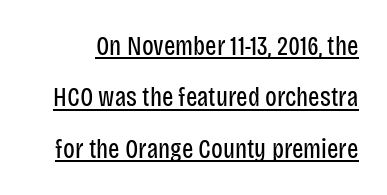
The letters sit at their default tracking, neither squeezed nor spread. This is the regular roman posture of the typeface. The passage shown is not bold in any degree. Quick note: interline space is abundant. Looks like someone drew a line under every word here.
